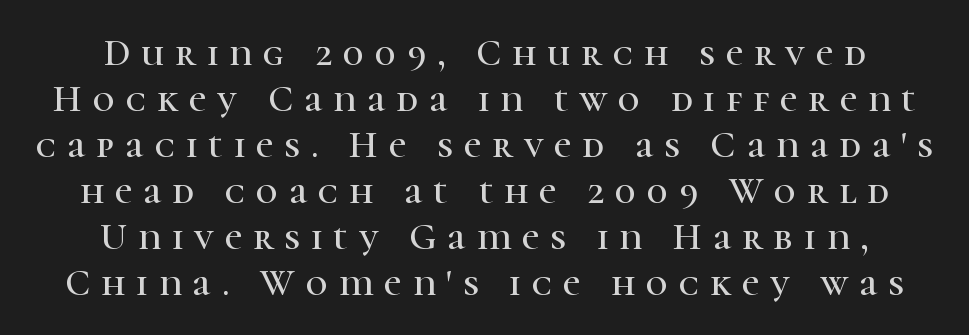
Q: Is the text italic (slanted)? A: No, it is upright.
Q: Is the typeface a serif or a sans-serif typeface? A: Serif.
Q: Is the text underlined? A: No.
Q: How is the paragraph aligned? A: Centered.
Q: Is the spacing between letters normal or unusually wide? A: Unusually wide.
Q: Width (condensed, normal, or wide)? A: Normal.
Q: Stroke contrast? A: High.
Q: x-height? A: Medium.
Q: Monospaced? A: No.
